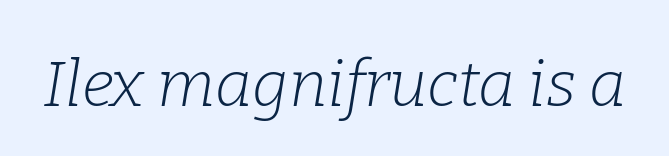
The image shows 64 px light serif type, italic (leaning right); set normal letter spacing, not underlined; low stroke contrast and a medium x-height.
